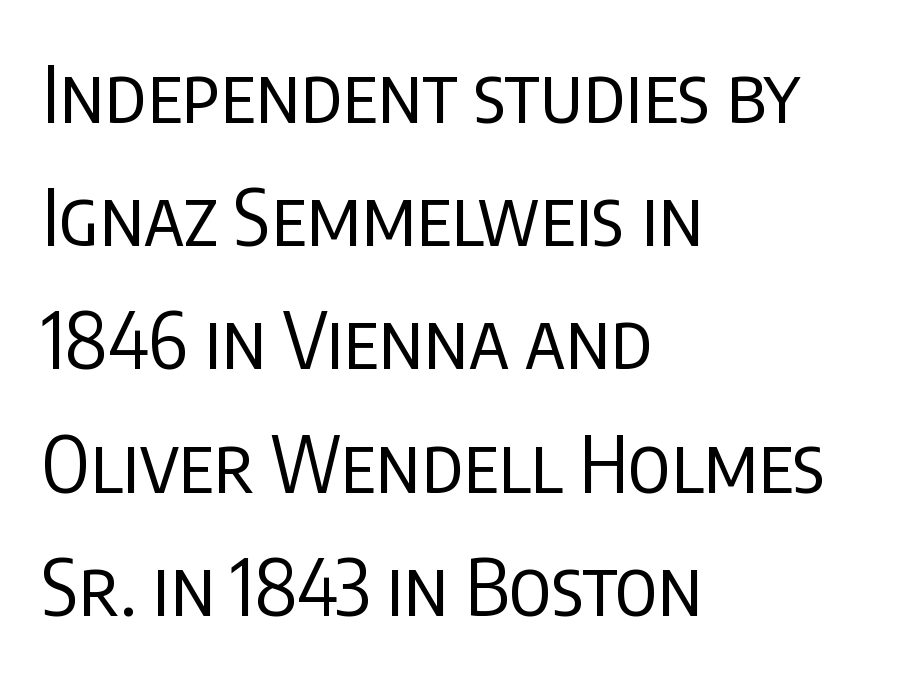
The image shows 78 px regular-weight, condensed sans-serif type, upright; set left-aligned, normal line spacing (1.58x), normal letter spacing, not underlined; low stroke contrast and a large x-height.
